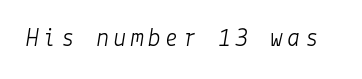
The image shows 26 px text type, italic (leaning right); set not underlined.
